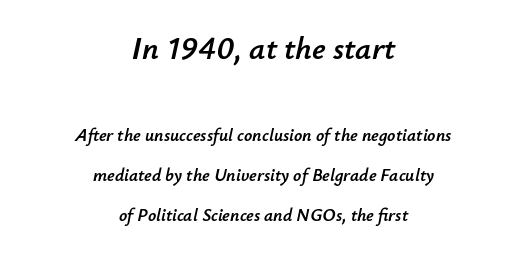
Q: Is the text italic (slanted)? A: Yes, it leans right by about 12 degrees.
Q: Is the text underlined? A: No.
Q: How is the paragraph aligned? A: Centered.
Q: Is the spacing between letters normal or unusually wide? A: Normal.
Q: Is the spacing between lines tight, normal or loose? A: Loose.
Q: Which block of text is set in a larger size, the first (top) or the second (bottom)? A: The first (top) one.
Q: Width (condensed, normal, or wide)? A: Normal.
Q: Stroke contrast? A: Low.
Q: x-height? A: Small.
Q: Monospaced? A: No.
